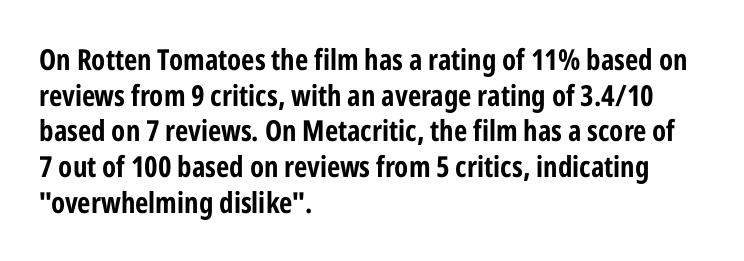
The string is rendered with underlining switched off. Examine the stroke ends and you'll find no serifs. The ragged edge is on the right, which tells us the setting is flush left. Posture: straight, roman, zero tilt. There is no visible air inserted between adjacent glyphs.
